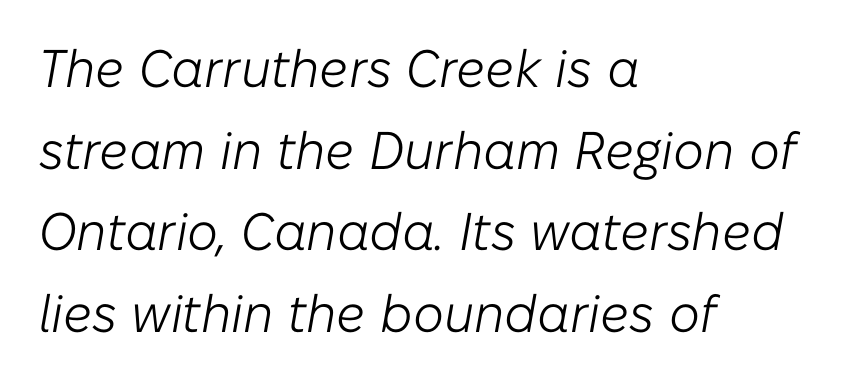
{"italic": "yes", "lean": "right", "slant_degrees": 10, "bold": "no", "weight": "light", "width": "normal", "stroke_contrast": "low", "x_height": "medium", "monospaced": "no", "underline": "no", "align": "left", "line_spacing": "normal", "line_spacing_ratio": 1.54, "letter_spacing": "normal", "letter_spacing_em": 0.0, "glyph_px": 53}
